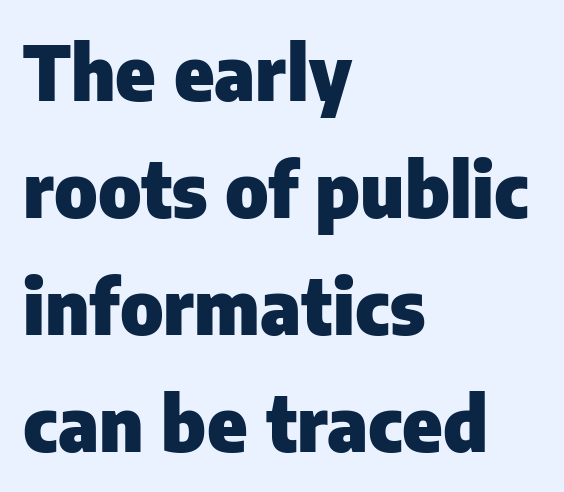
Font category for this specimen: sans-serif. A typesetter would call this proportional, since set widths differ per character. Evenly set lines give the paragraph a standard silhouette. Chunky letters — that's bold for sure. Notice how the stems are strictly vertical — no italics here.
